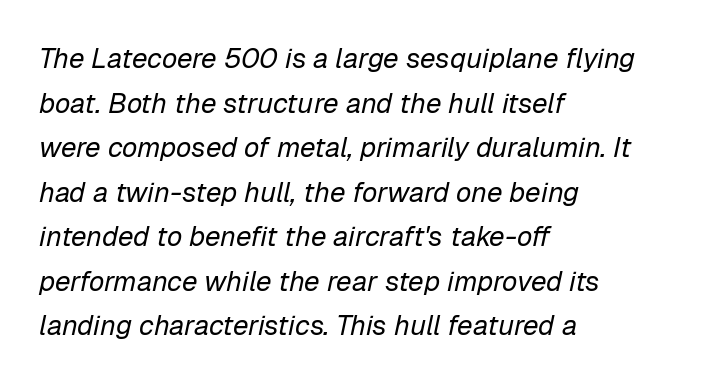
Q: Is the text bold? A: No.
Q: Is the text italic (slanted)? A: Yes, it leans right by about 12 degrees.
Q: Is the text underlined? A: No.
Q: How is the paragraph aligned? A: Left-aligned.
Q: Is the spacing between letters normal or unusually wide? A: Normal.
Q: Is the spacing between lines tight, normal or loose? A: Normal.
Q: Width (condensed, normal, or wide)? A: Normal.
Q: Stroke contrast? A: Low.
Q: x-height? A: Medium.
Q: Monospaced? A: No.
